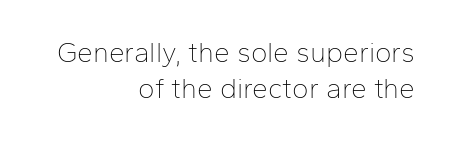
Q: Is the text bold? A: No.
Q: Is the text italic (slanted)? A: No, it is upright.
Q: Is the typeface a serif or a sans-serif typeface? A: Sans-serif.
Q: Is the text underlined? A: No.
Q: How is the paragraph aligned? A: Right-aligned.
Q: Is the spacing between letters normal or unusually wide? A: Normal.
Q: Is the spacing between lines tight, normal or loose? A: Normal.
Q: Width (condensed, normal, or wide)? A: Normal.
Q: Stroke contrast? A: Low.
Q: x-height? A: Medium.
Q: Monospaced? A: No.
